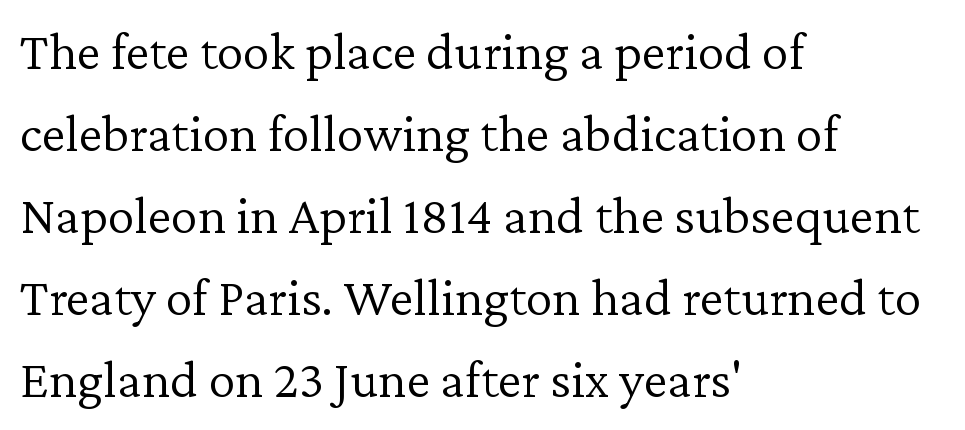
{"serif": "yes", "italic": "no", "bold": "no", "weight": "light", "width": "normal", "stroke_contrast": "low", "x_height": "medium", "monospaced": "no", "underline": "no", "align": "left", "line_spacing": "normal", "line_spacing_ratio": 1.52, "letter_spacing": "normal", "letter_spacing_em": 0.0, "glyph_px": 54}
